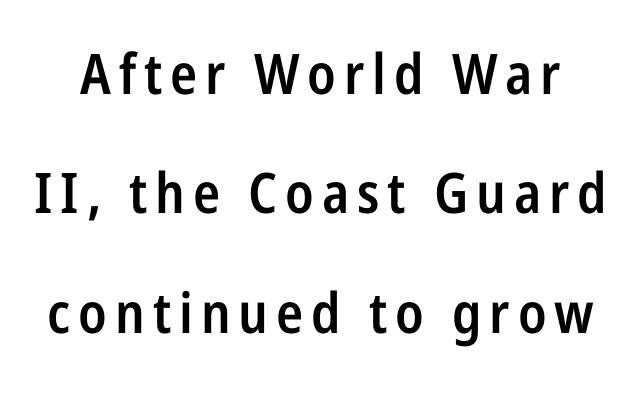
Q: Is the text bold? A: Semi-bold.
Q: Is the text italic (slanted)? A: No, it is upright.
Q: Is the typeface a serif or a sans-serif typeface? A: Sans-serif.
Q: Is the text underlined? A: No.
Q: Is the spacing between lines tight, normal or loose? A: Loose.
Q: Width (condensed, normal, or wide)? A: Condensed.
Q: Stroke contrast? A: Low.
Q: x-height? A: Medium.
Q: Monospaced? A: No.
